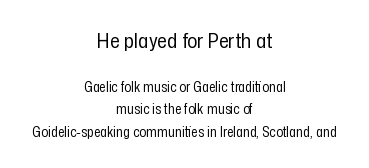
This is the regular roman posture of the typeface. Bigger letters appear in the top chunk; the bottom chunk is reduced. The face looks like a standard text weight, possibly lighter. Is there much room between lines? A standard amount, neither cramped nor airy.
